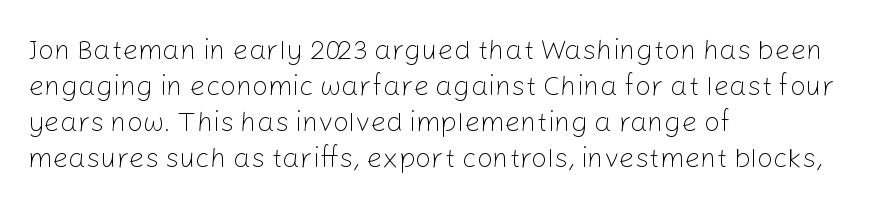
The image shows 28 px light sans-serif type, upright; set left-aligned, normal line spacing (1.28x), normal letter spacing, not underlined; low stroke contrast and a medium x-height.
